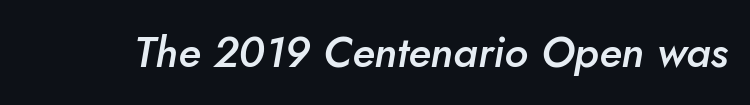
{"italic": "yes", "lean": "right", "slant_degrees": 10, "bold": "semi", "weight": "semibold", "width": "normal", "stroke_contrast": "low", "x_height": "small", "monospaced": "no", "underline": "no", "letter_spacing": "normal", "letter_spacing_em": 0.0, "glyph_px": 43}
